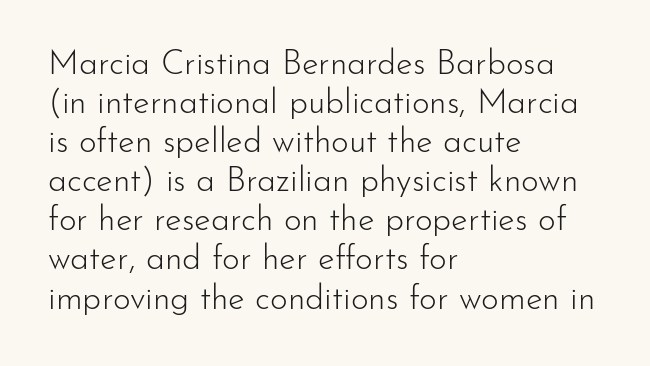
You could not count columns in this text — the font is proportionally spaced. Grotesque or geometric, the face here clearly has no serifs. This is the regular roman posture of the typeface. There is no visible air inserted between adjacent glyphs.
